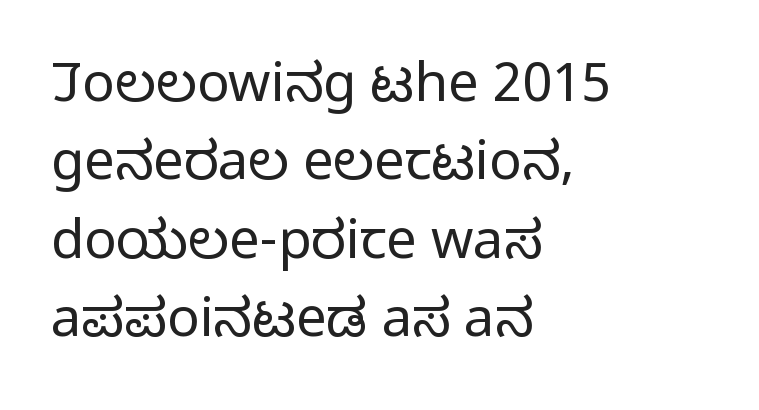
{"serif": "no", "italic": "no", "bold": "no", "weight": "regular", "width": "condensed", "stroke_contrast": "low", "x_height": "large", "monospaced": "no", "underline": "no", "align": "left", "line_spacing": "normal", "line_spacing_ratio": 1.45, "letter_spacing": "normal", "letter_spacing_em": 0.0, "glyph_px": 54}
